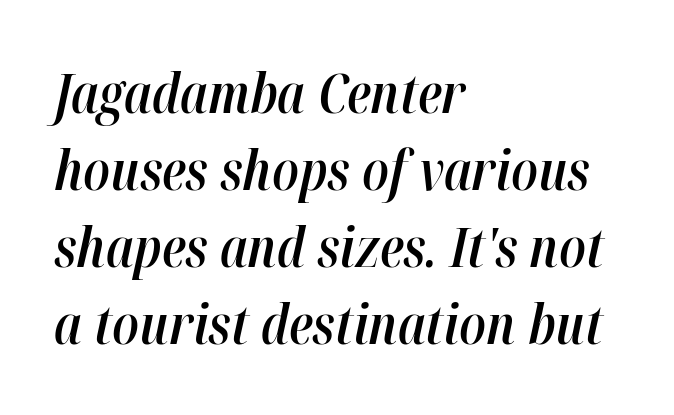
{"italic": "yes", "lean": "right", "slant_degrees": 12, "bold": "semi", "weight": "semibold", "width": "condensed", "stroke_contrast": "high", "x_height": "medium", "monospaced": "no", "underline": "no", "align": "left", "line_spacing": "normal", "line_spacing_ratio": 1.4, "letter_spacing": "normal", "letter_spacing_em": 0.0, "glyph_px": 55}
